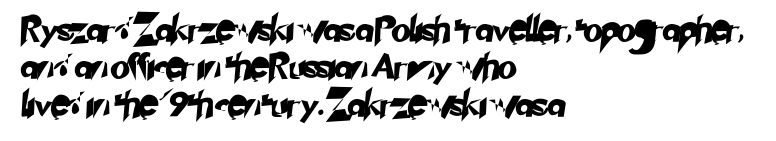
What's the leading like? Ordinary, nothing unusual. Default kerning and tracking; the words read as compact shapes. The foot of each line stays bare and open. Compared with a centered layout, this one pins lines to the left instead.
